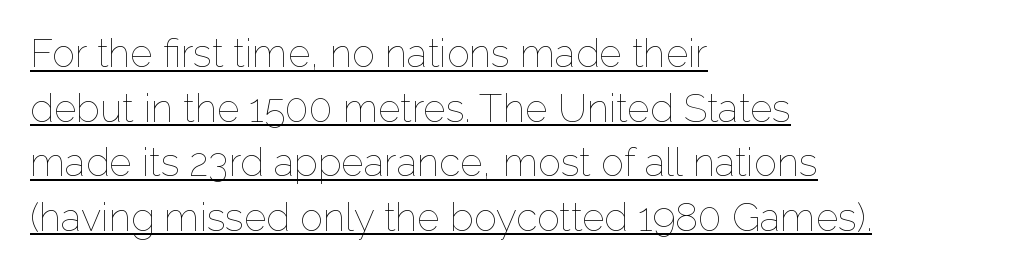
{"italic": "no", "bold": "no", "weight": "thin", "width": "normal", "stroke_contrast": "low", "x_height": "medium", "monospaced": "no", "underline": "yes", "align": "left", "line_spacing": "normal", "line_spacing_ratio": 1.4, "letter_spacing": "normal", "letter_spacing_em": 0.0, "glyph_px": 39}
